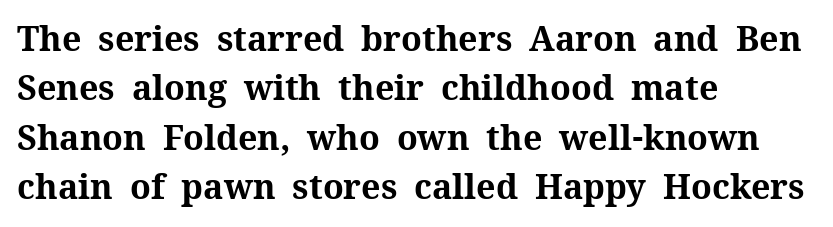
{"serif": "yes", "italic": "no", "bold": "yes", "weight": "bold", "width": "normal", "stroke_contrast": "medium", "x_height": "medium", "monospaced": "no", "underline": "no", "align": "left", "line_spacing": "normal", "line_spacing_ratio": 1.45, "letter_spacing": "normal", "letter_spacing_em": 0.0, "glyph_px": 34}
